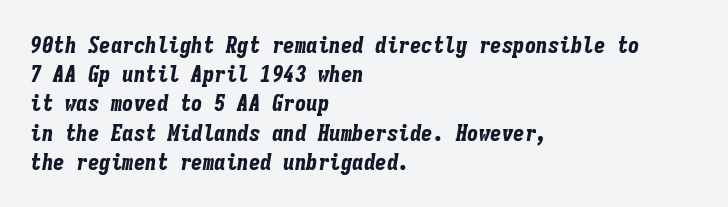
The image shows 23 px bold type, italic (leaning right); set left-aligned, normal line spacing (1.27x), normal letter spacing, not underlined.
